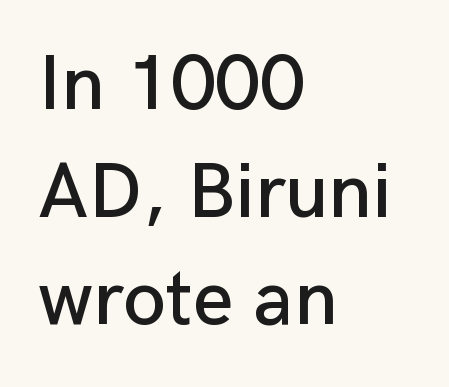
The image shows 78 px sans-serif type, upright; set left-aligned, normal line spacing (1.38x), normal letter spacing, not underlined; low stroke contrast and a medium x-height.
